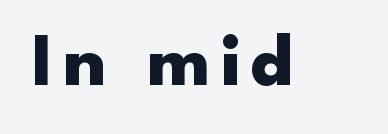
The image shows 75 px heavy, wide sans-serif type, upright; set not underlined; low stroke contrast and a small x-height.
